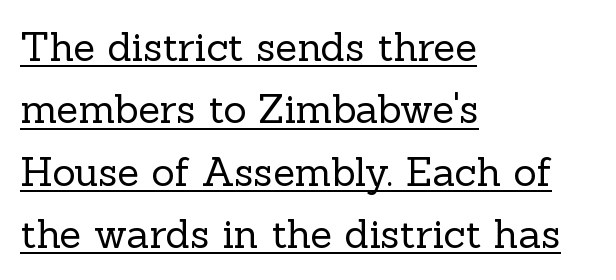
The typesetter chose a ragged-right arrangement here. Students, observe: this is what conventionally led text looks like. Quick note: not italic, upright. Varying glyph widths throughout — classic text-font behaviour.
